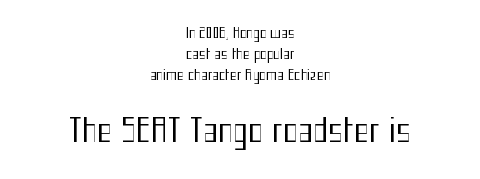
The image shows 32 px regular-weight, condensed sans-serif type, upright; set centered, normal line spacing (1.51x), normal letter spacing, not underlined; the second (bottom) block is 2.29x larger; medium stroke contrast and a medium x-height.
